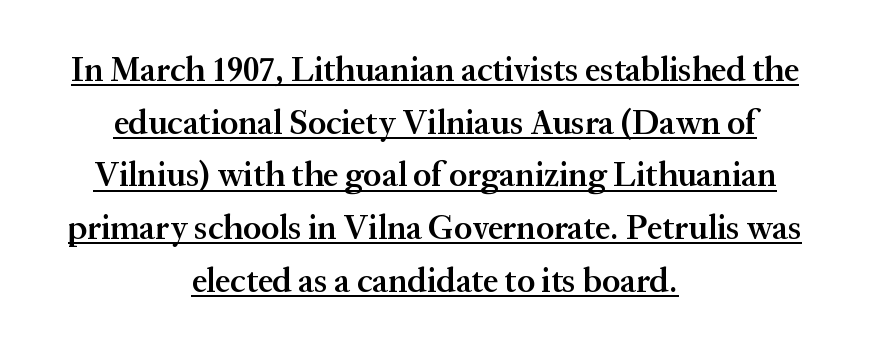
{"serif": "yes", "italic": "no", "bold": "semi", "weight": "semibold", "width": "normal", "stroke_contrast": "medium", "x_height": "medium", "monospaced": "no", "underline": "yes", "align": "center", "line_spacing": "normal", "line_spacing_ratio": 1.55, "letter_spacing": "normal", "letter_spacing_em": 0.0, "glyph_px": 34}
